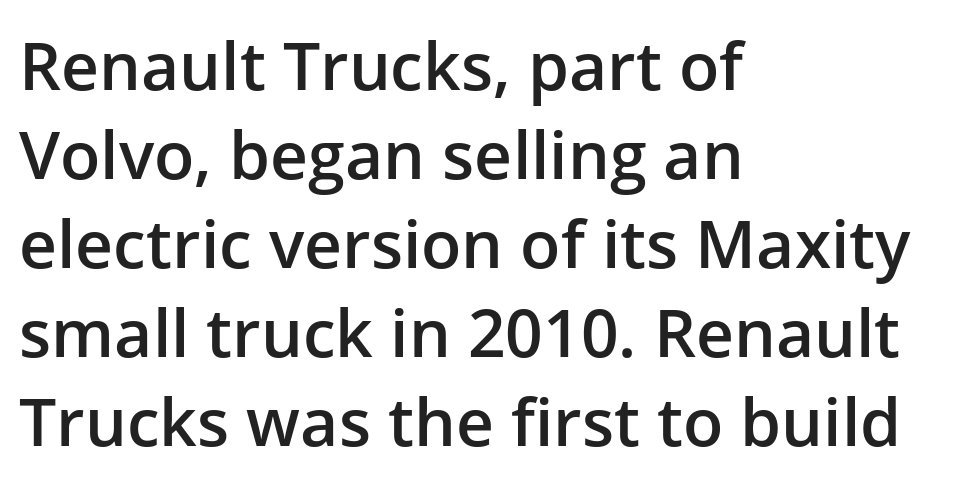
Line beginnings align vertically; line endings do not. In terms of leading, this rendering sits right in the middle. Is this a fixed-width face? No — the glyphs have proportional, varying widths. These lines are composed in type without serifs. Nobody touched the tracking dial on this one. Clear beneath every line of the passage.
